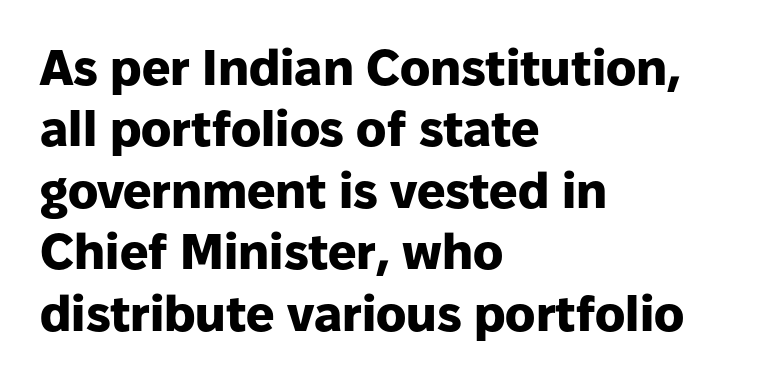
The image shows 50 px heavy sans-serif type, upright; set left-aligned, line spacing 1.23x, normal letter spacing, not underlined; low stroke contrast and a medium x-height.
